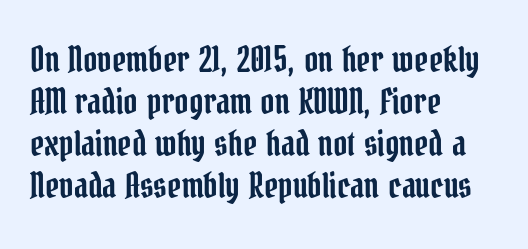
Q: Is the text italic (slanted)? A: No, it is upright.
Q: Is the typeface a serif or a sans-serif typeface? A: Serif.
Q: Is the text underlined? A: No.
Q: How is the paragraph aligned? A: Left-aligned.
Q: Is the spacing between letters normal or unusually wide? A: Normal.
Q: Width (condensed, normal, or wide)? A: Condensed.
Q: Stroke contrast? A: Low.
Q: x-height? A: Medium.
Q: Monospaced? A: No.
